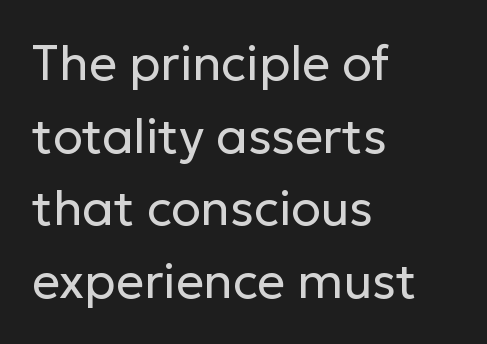
The image shows 49 px regular-weight sans-serif type, upright; set left-aligned, normal line spacing (1.48x), normal letter spacing, not underlined; low stroke contrast and a medium x-height.
